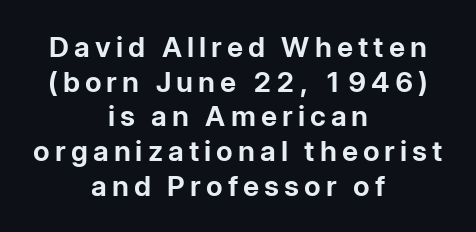
This sample has the flowing, uneven cadence of proportional lettering. Only glyphs here, with clear space below each row. Students, this is bold: see how much ink each stroke carries. Unlike a traditional serif, this face leaves its strokes unadorned.
